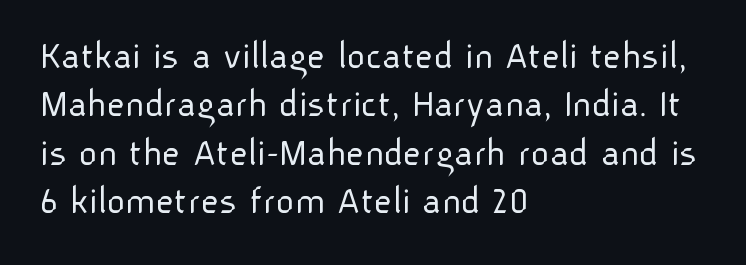
This sample uses plain, unmodified letter spacing. Varying glyph widths throughout — classic text-font behaviour. Classification — sans serif. The lettering holds an erect, upright posture throughout. The letters look calm and open, with moderate or lighter stems. The compositor pushed each line to the left boundary.
